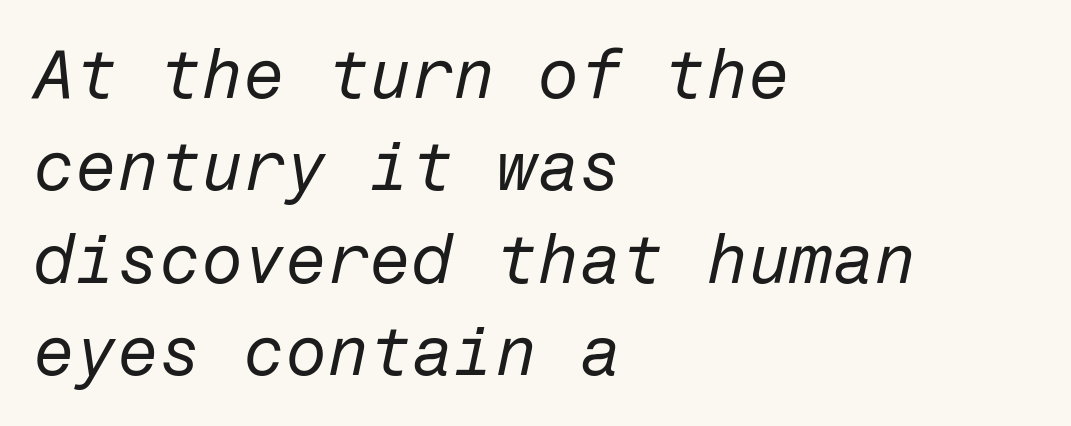
{"italic": "yes", "lean": "right", "slant_degrees": 12, "bold": "no", "weight": "regular", "width": "normal", "stroke_contrast": "low", "x_height": "medium", "underline": "no", "align": "left", "line_spacing": "normal", "line_spacing_ratio": 1.36, "letter_spacing": "normal", "letter_spacing_em": 0.0, "glyph_px": 68}
